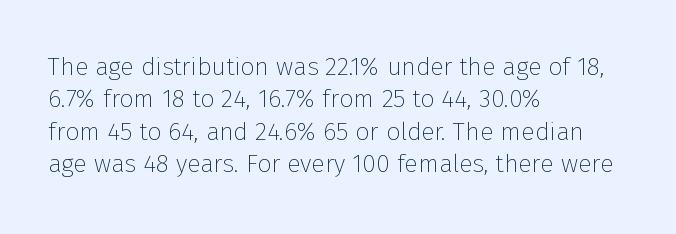
The image shows 25 px text type, upright; set left-aligned, normal line spacing (1.3x), normal letter spacing, not underlined.
